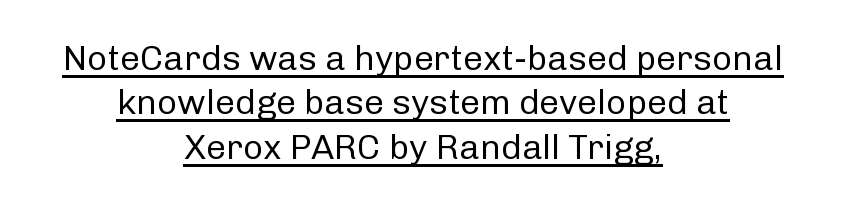
The image shows 35 px regular-weight sans-serif type, upright; set centered, normal line spacing (1.27x), normal letter spacing, underlined; low stroke contrast and a medium x-height.
